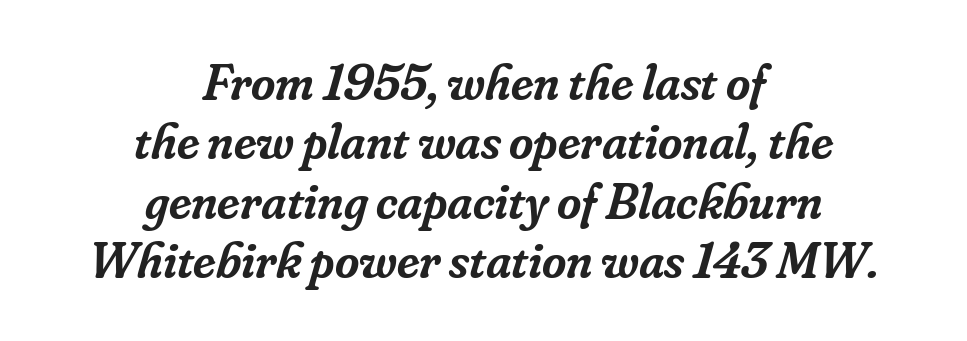
Q: Is the text bold? A: Semi-bold.
Q: Is the text italic (slanted)? A: Yes, it leans right by about 16 degrees.
Q: Is the typeface a serif or a sans-serif typeface? A: Serif.
Q: Is the text underlined? A: No.
Q: How is the paragraph aligned? A: Centered.
Q: Is the spacing between letters normal or unusually wide? A: Normal.
Q: Is the spacing between lines tight, normal or loose? A: Tight.
Q: Width (condensed, normal, or wide)? A: Normal.
Q: Stroke contrast? A: Low.
Q: x-height? A: Small.
Q: Monospaced? A: No.
